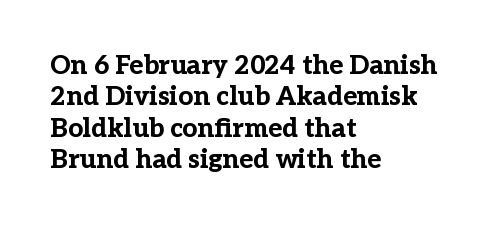
Q: Is the text bold? A: Yes.
Q: Is the text italic (slanted)? A: No, it is upright.
Q: Is the text underlined? A: No.
Q: How is the paragraph aligned? A: Left-aligned.
Q: Is the spacing between letters normal or unusually wide? A: Normal.
